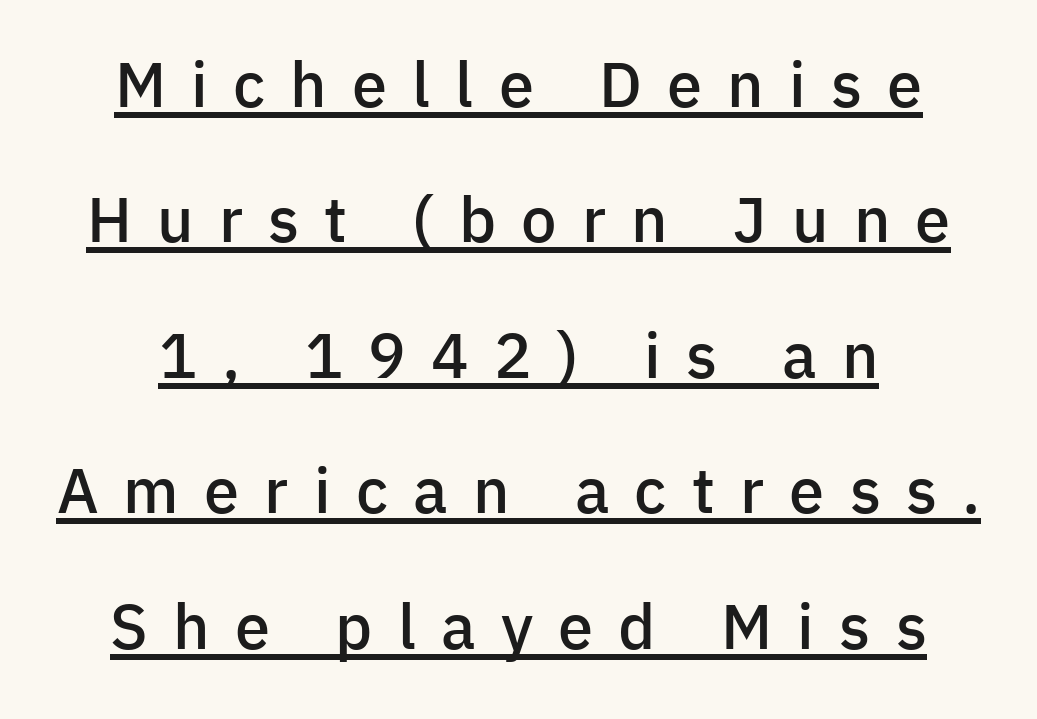
{"serif": "no", "italic": "no", "bold": "semi", "weight": "semibold", "width": "normal", "stroke_contrast": "low", "x_height": "medium", "monospaced": "no", "underline": "yes", "align": "center", "line_spacing": "loose", "line_spacing_ratio": 2.15, "letter_spacing": "wide", "letter_spacing_em": 0.4, "glyph_px": 63}
